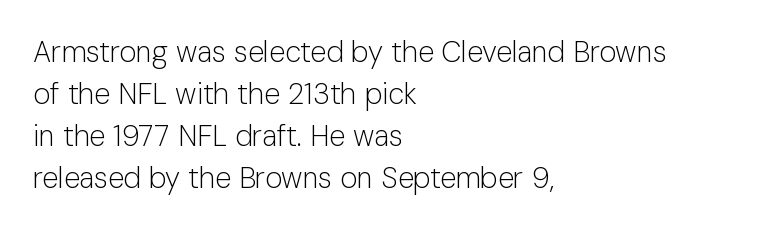
The characters are drawn with everyday or finer stroke widths. Proportional: the letters do not fall into vertical columns. The font family rendered here belongs to the sans-serif group. Quick note: interline space is typical. The setting favours the left margin, as ordinary paragraphs usually do. The lettering stays uniformly vertical, giving the passage a roman look.
